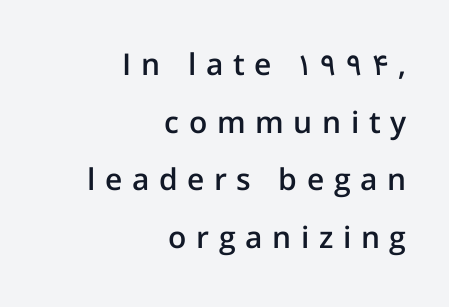
The image shows 30 px semibold sans-serif type, upright; set right-aligned, loose line spacing (1.92x), unusually wide letter spacing (+0.32 em), not underlined; low stroke contrast and a medium x-height.
